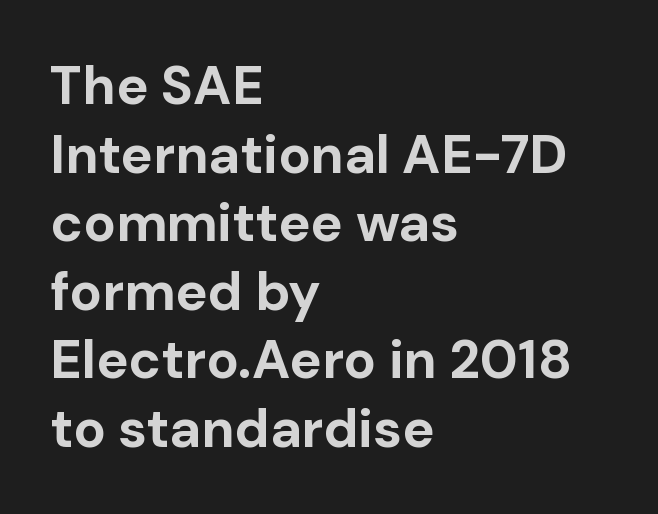
{"serif": "no", "italic": "no", "bold": "yes", "weight": "bold", "width": "normal", "stroke_contrast": "low", "x_height": "medium", "monospaced": "no", "underline": "no", "align": "left", "line_spacing": "normal", "line_spacing_ratio": 1.27, "letter_spacing": "normal", "letter_spacing_em": 0.0, "glyph_px": 54}
